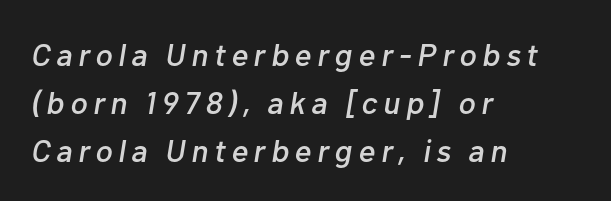
Q: Is the text italic (slanted)? A: Yes, it leans right by about 10 degrees.
Q: Is the text underlined? A: No.
Q: How is the paragraph aligned? A: Left-aligned.
Q: Is the spacing between lines tight, normal or loose? A: Normal.
Q: Width (condensed, normal, or wide)? A: Normal.
Q: Stroke contrast? A: Low.
Q: x-height? A: Medium.
Q: Monospaced? A: No.
